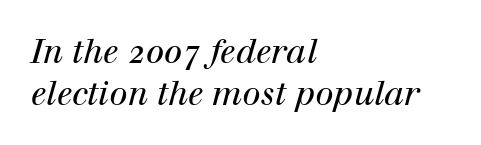
Q: Is the text bold? A: No.
Q: Is the text italic (slanted)? A: Yes, it leans right by about 12 degrees.
Q: Is the typeface a serif or a sans-serif typeface? A: Serif.
Q: Is the text underlined? A: No.
Q: How is the paragraph aligned? A: Left-aligned.
Q: Is the spacing between letters normal or unusually wide? A: Normal.
Q: Is the spacing between lines tight, normal or loose? A: Normal.
Q: Width (condensed, normal, or wide)? A: Normal.
Q: Stroke contrast? A: High.
Q: x-height? A: Medium.
Q: Monospaced? A: No.
